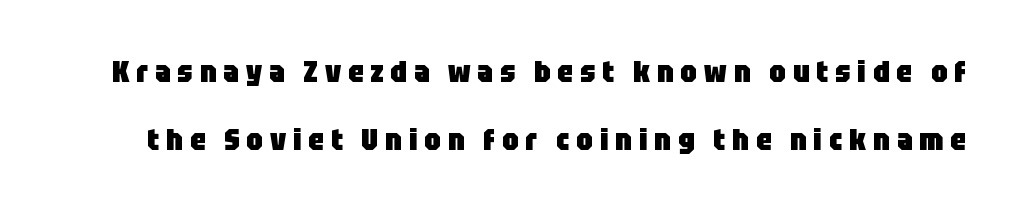
{"serif": "no", "italic": "no", "bold": "yes", "weight": "heavy", "width": "condensed", "stroke_contrast": "low", "x_height": "large", "monospaced": "no", "underline": "no", "line_spacing": "loose", "line_spacing_ratio": 2.28, "letter_spacing": "wide", "letter_spacing_em": 0.23, "glyph_px": 30}
